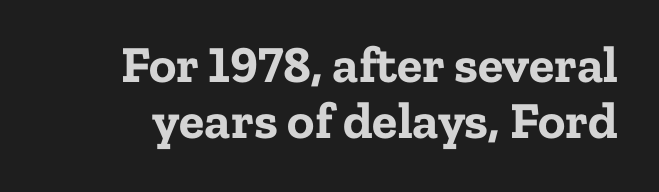
Q: Is the text bold? A: Yes.
Q: Is the text italic (slanted)? A: No, it is upright.
Q: Is the typeface a serif or a sans-serif typeface? A: Serif.
Q: Is the text underlined? A: No.
Q: Is the spacing between letters normal or unusually wide? A: Normal.
Q: Is the spacing between lines tight, normal or loose? A: Tight.
Q: Width (condensed, normal, or wide)? A: Normal.
Q: Stroke contrast? A: Low.
Q: x-height? A: Medium.
Q: Monospaced? A: No.
